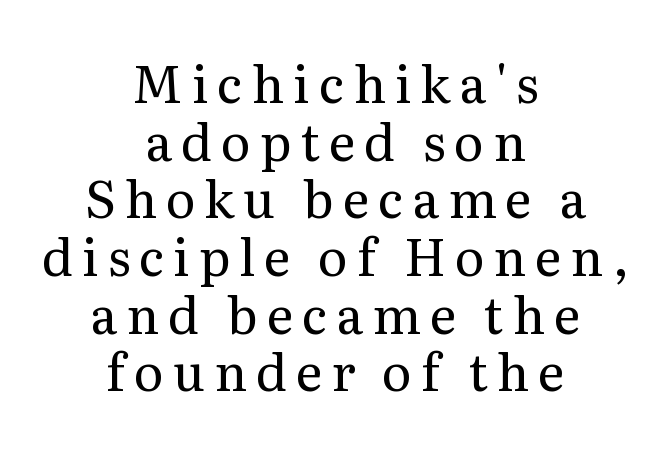
The image shows 51 px regular-weight serif type, upright; set centered, tight line spacing (1.13x), not underlined; medium stroke contrast and a medium x-height.
